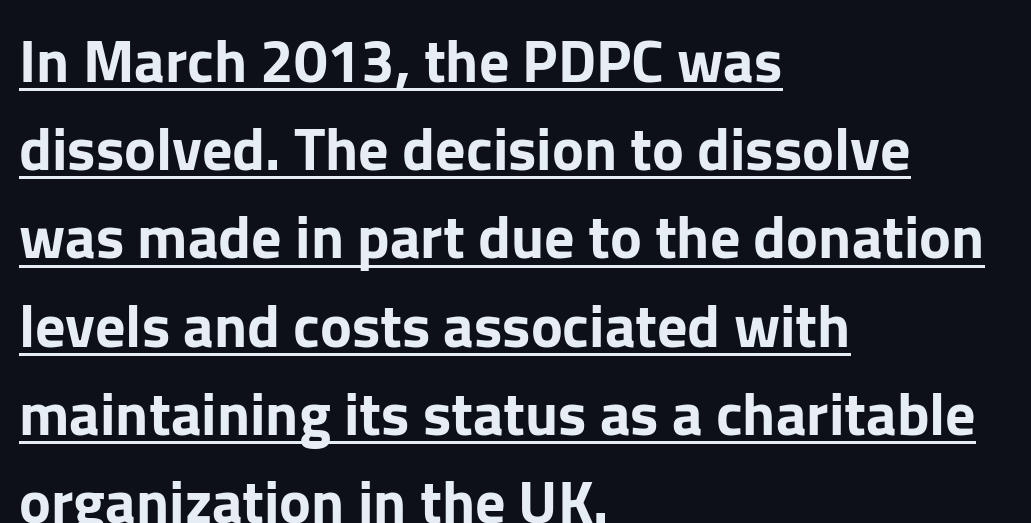
Q: Is the text italic (slanted)? A: No, it is upright.
Q: Is the typeface a serif or a sans-serif typeface? A: Sans-serif.
Q: Is the text underlined? A: Yes.
Q: How is the paragraph aligned? A: Left-aligned.
Q: Is the spacing between letters normal or unusually wide? A: Normal.
Q: Is the spacing between lines tight, normal or loose? A: Normal.
Q: Width (condensed, normal, or wide)? A: Normal.
Q: Stroke contrast? A: Low.
Q: x-height? A: Medium.
Q: Monospaced? A: No.
